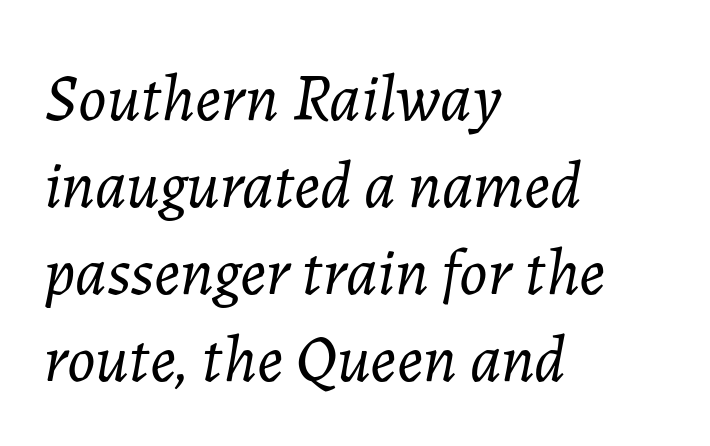
The image shows 66 px light type, italic (leaning right); set left-aligned, normal line spacing (1.32x), normal letter spacing, not underlined; low stroke contrast and a medium x-height.
